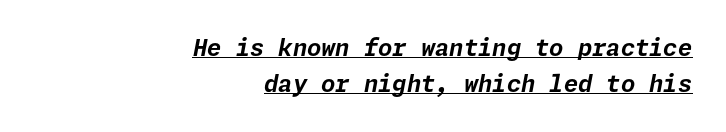
Q: Is the text bold? A: Yes.
Q: Is the text italic (slanted)? A: Yes, it leans right by about 11 degrees.
Q: Is the text underlined? A: Yes.
Q: How is the paragraph aligned? A: Right-aligned.
Q: Is the spacing between letters normal or unusually wide? A: Normal.
Q: Is the spacing between lines tight, normal or loose? A: Normal.
